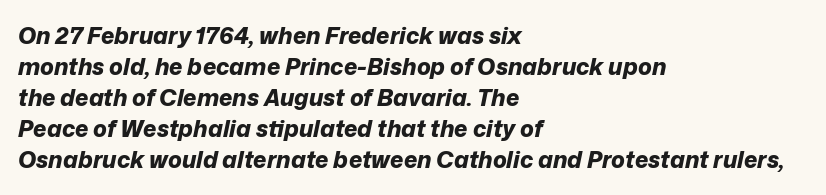
{"italic": "yes", "lean": "right", "slant_degrees": 12, "bold": "yes", "underline": "no", "align": "left", "line_spacing": "normal", "line_spacing_ratio": 1.35, "letter_spacing": "normal", "letter_spacing_em": 0.0, "glyph_px": 23}
